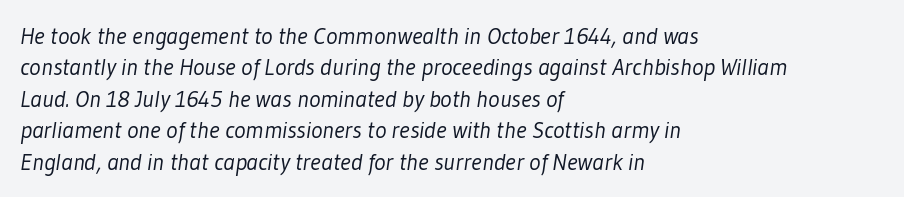
The image shows 24 px text type; set left-aligned, normal line spacing (1.31x), normal letter spacing, not underlined.
